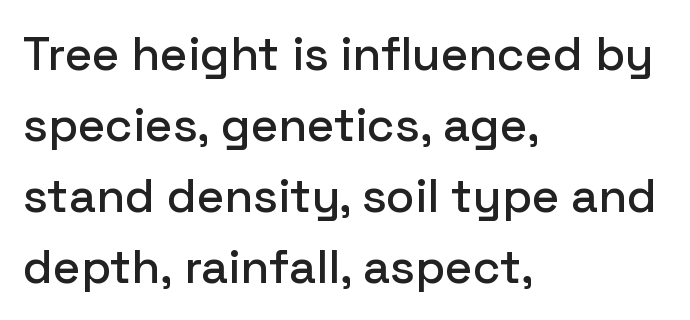
Quick note: not italic, upright. Proportional: the letters do not fall into vertical columns. Caption: standard tracking, unaltered. Rule under the text: the space is simply empty. You can tell from the bare stems that sans-serif type was used. Baseline-to-baseline distance is the conventional proportion of letter height.
